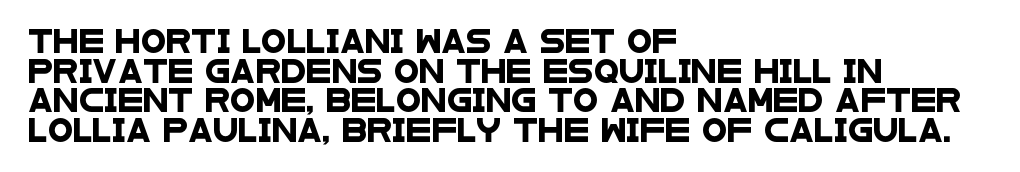
The image shows 23 px text type; set left-aligned, normal line spacing (1.29x), normal letter spacing, not underlined.
